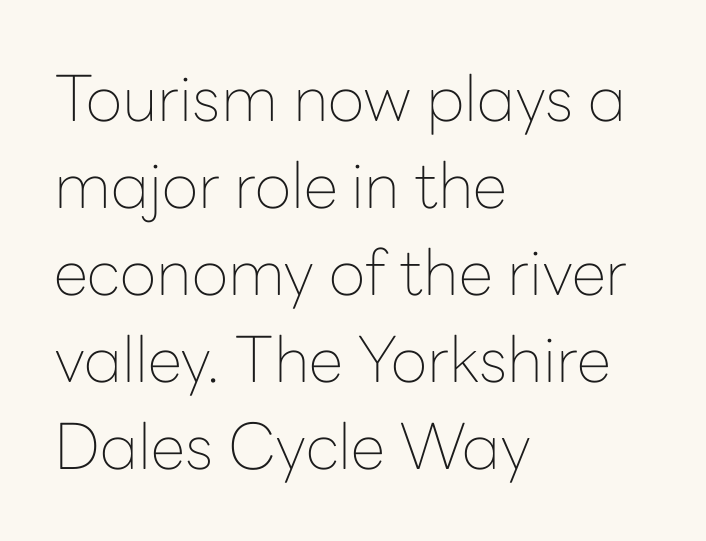
Q: Is the text bold? A: No.
Q: Is the text italic (slanted)? A: No, it is upright.
Q: Is the typeface a serif or a sans-serif typeface? A: Sans-serif.
Q: Is the text underlined? A: No.
Q: How is the paragraph aligned? A: Left-aligned.
Q: Is the spacing between letters normal or unusually wide? A: Normal.
Q: Is the spacing between lines tight, normal or loose? A: Normal.
Q: Width (condensed, normal, or wide)? A: Normal.
Q: Stroke contrast? A: Low.
Q: x-height? A: Medium.
Q: Monospaced? A: No.
